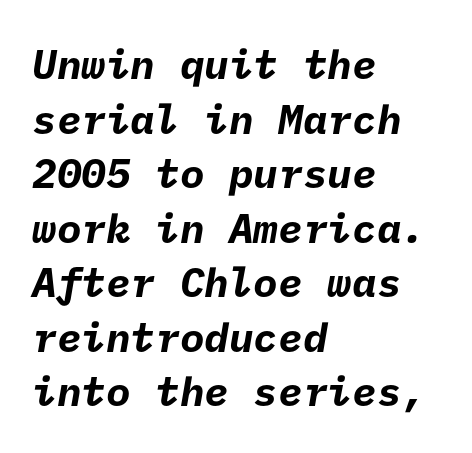
The glyphs in this specimen are sans serif. These lines stack with their left ends in a neat column. This rendering features lettering with no underline. What weight is shown? A full bold with thick strokes. A typesetter would call this leading conventional body-copy spacing.
